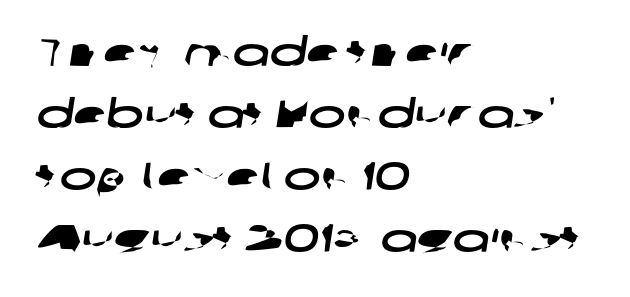
Typographically, this falls in the sans-serif category. Reading down the block, your eye returns to a fixed left position each line. This sample has the flowing, uneven cadence of proportional lettering. Notice how descenders clear the ascenders below comfortably — that's standard leading.
